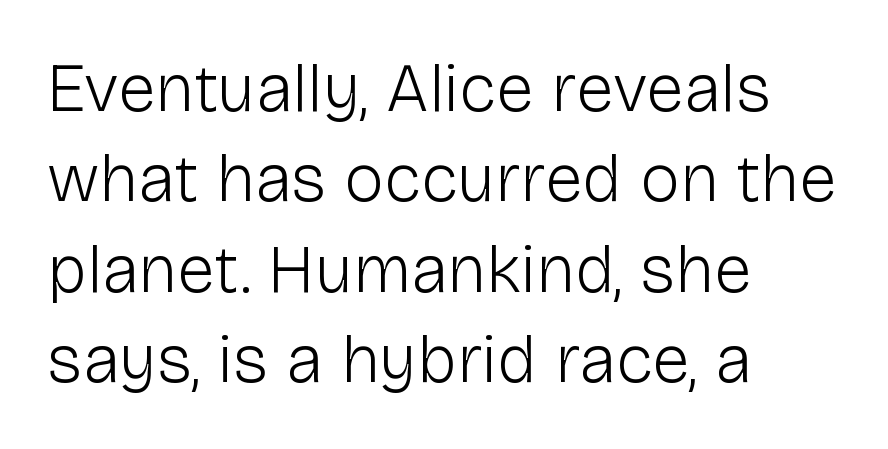
The image shows 68 px light sans-serif type, upright; set left-aligned, normal line spacing (1.33x), normal letter spacing, not underlined; low stroke contrast and a medium x-height.
